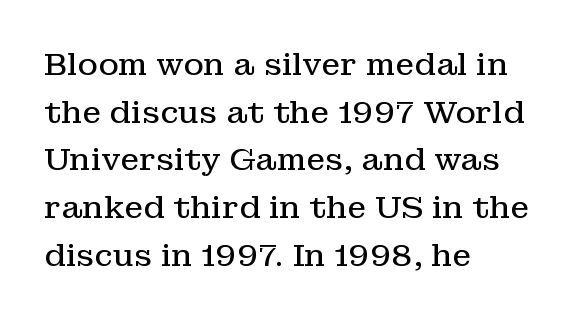
The image shows 31 px regular-weight serif type, upright; set left-aligned, normal line spacing (1.54x), normal letter spacing, not underlined; low stroke contrast and a medium x-height.
